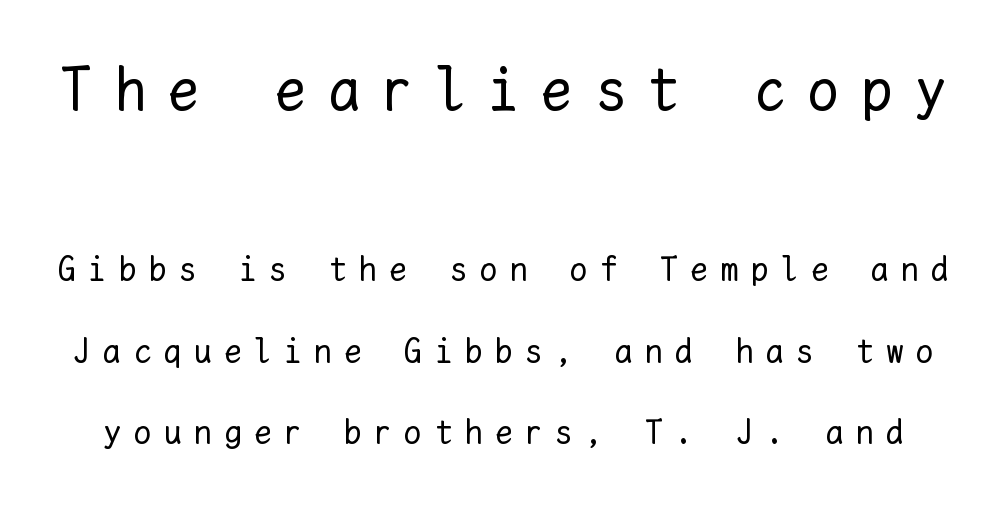
{"italic": "no", "bold": "no", "weight": "regular", "width": "normal", "stroke_contrast": "low", "x_height": "medium", "monospaced": "yes", "underline": "no", "line_spacing": "loose", "line_spacing_ratio": 2.34, "letter_spacing": "wide", "letter_spacing_em": 0.36, "larger_block": "first", "size_ratio": 1.77, "glyph_px": 62}
